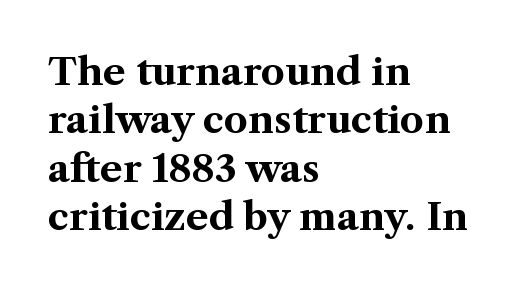
{"serif": "yes", "italic": "no", "bold": "yes", "weight": "bold", "width": "normal", "stroke_contrast": "medium", "x_height": "medium", "monospaced": "no", "underline": "no", "align": "left", "line_spacing": "normal", "line_spacing_ratio": 1.27, "letter_spacing": "normal", "letter_spacing_em": 0.0, "glyph_px": 38}
